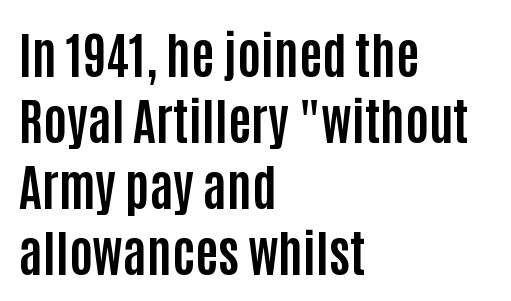
{"serif": "no", "italic": "no", "bold": "yes", "weight": "bold", "width": "condensed", "stroke_contrast": "low", "x_height": "large", "monospaced": "no", "underline": "no", "align": "left", "line_spacing": "normal", "line_spacing_ratio": 1.32, "letter_spacing": "normal", "letter_spacing_em": 0.0, "glyph_px": 50}
